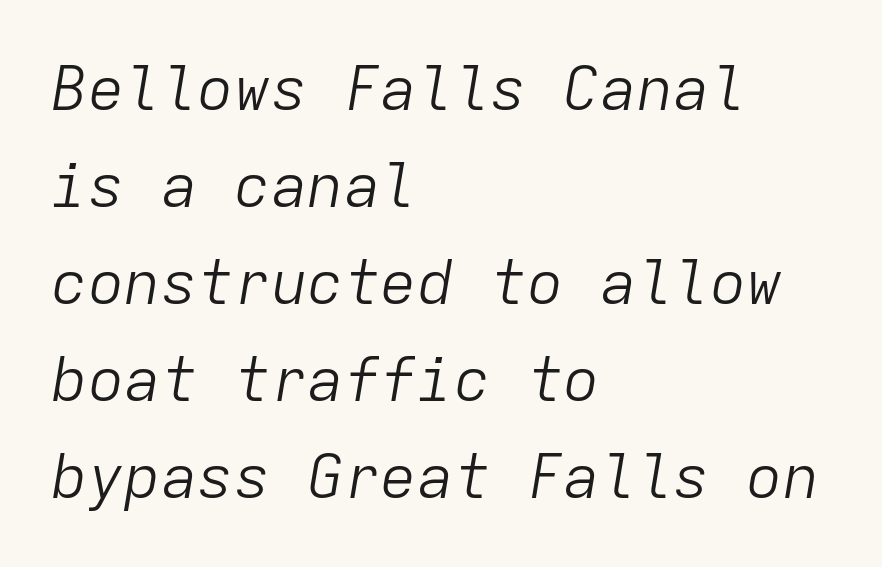
{"italic": "yes", "lean": "right", "slant_degrees": 9, "bold": "no", "weight": "light", "width": "normal", "stroke_contrast": "low", "x_height": "medium", "monospaced": "yes", "underline": "no", "align": "left", "line_spacing": "normal", "line_spacing_ratio": 1.59, "letter_spacing": "normal", "letter_spacing_em": 0.0, "glyph_px": 61}
